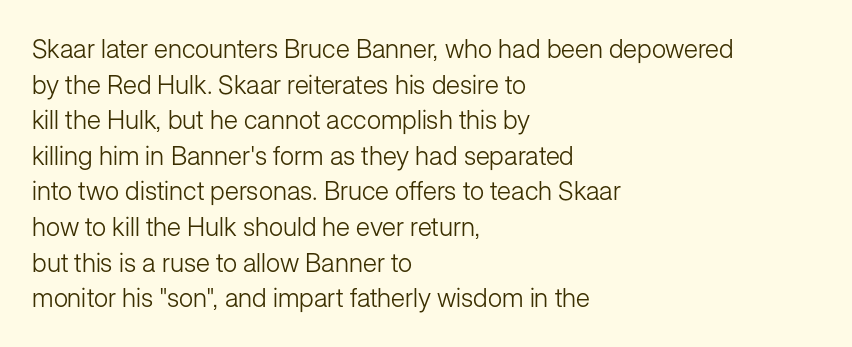
The image shows 26 px text type, upright; set left-aligned, normal line spacing (1.37x), normal letter spacing, not underlined.
